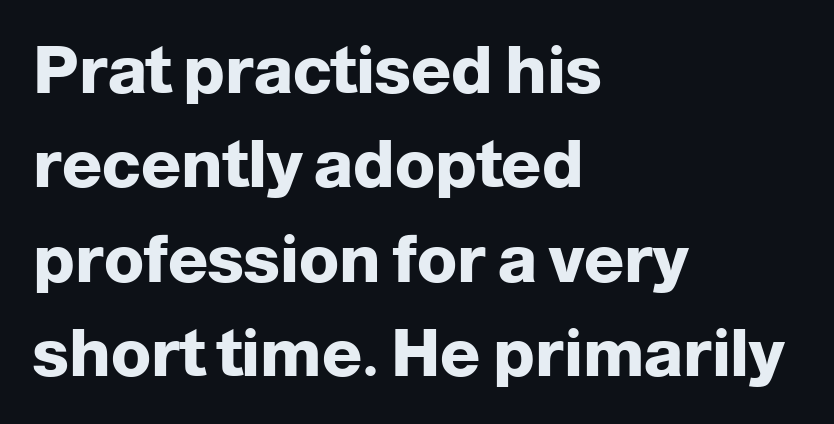
Q: Is the text bold? A: Yes.
Q: Is the text italic (slanted)? A: No, it is upright.
Q: Is the typeface a serif or a sans-serif typeface? A: Sans-serif.
Q: Is the text underlined? A: No.
Q: How is the paragraph aligned? A: Left-aligned.
Q: Is the spacing between letters normal or unusually wide? A: Normal.
Q: Is the spacing between lines tight, normal or loose? A: Normal.
Q: Width (condensed, normal, or wide)? A: Normal.
Q: Stroke contrast? A: Low.
Q: x-height? A: Medium.
Q: Monospaced? A: No.
